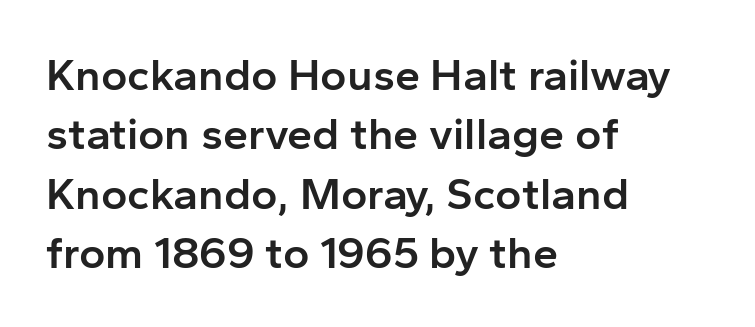
How are the letters spaced? Ordinarily, with no added tracking. Character widths vary here, with narrow letters taking less room than wide ones. Each line starts at the same left margin while the right side varies. This is sans-serif lettering, the kind often seen on screens and signage. A typesetter would mark this as roman, not italic.
